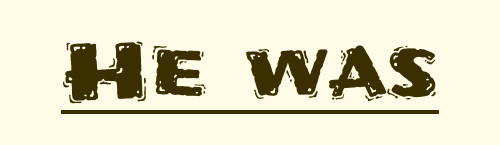
{"serif": "no", "italic": "no", "width": "normal", "stroke_contrast": "medium", "x_height": "large", "monospaced": "no", "underline": "yes", "letter_spacing": "normal", "letter_spacing_em": 0.0, "glyph_px": 79}
